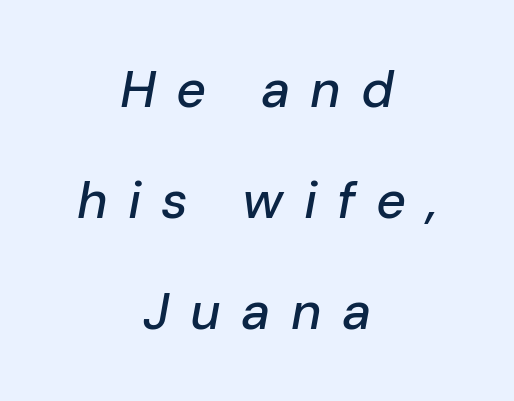
The image shows 52 px text type, italic (leaning right); set centered, loose line spacing (2.13x), unusually wide letter spacing (+0.39 em), not underlined; low stroke contrast and a medium x-height.
